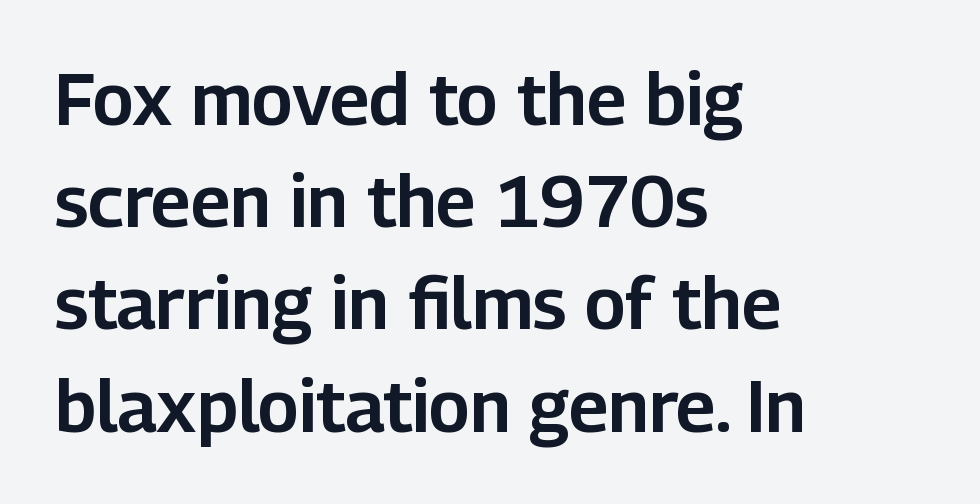
Q: Is the text italic (slanted)? A: No, it is upright.
Q: Is the typeface a serif or a sans-serif typeface? A: Sans-serif.
Q: Is the text underlined? A: No.
Q: How is the paragraph aligned? A: Left-aligned.
Q: Is the spacing between letters normal or unusually wide? A: Normal.
Q: Is the spacing between lines tight, normal or loose? A: Normal.
Q: Width (condensed, normal, or wide)? A: Normal.
Q: Stroke contrast? A: Low.
Q: x-height? A: Medium.
Q: Monospaced? A: No.
